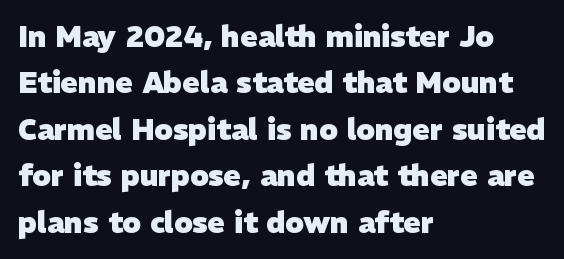
{"serif": "no", "bold": "yes", "weight": "heavy", "width": "normal", "stroke_contrast": "low", "x_height": "medium", "monospaced": "no", "underline": "no", "align": "left", "line_spacing": "normal", "line_spacing_ratio": 1.6, "letter_spacing": "normal", "letter_spacing_em": 0.0, "glyph_px": 29}
